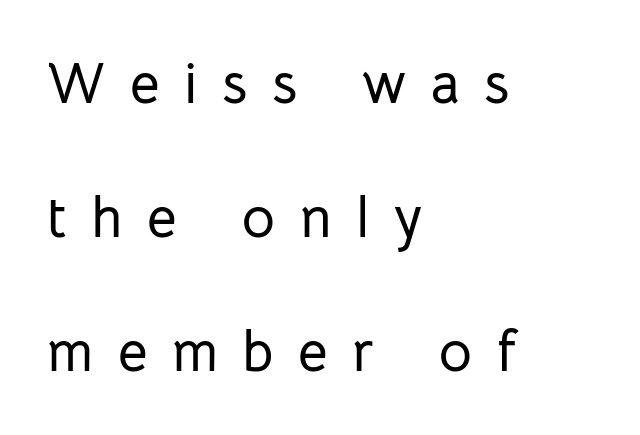
The image shows 57 px sans-serif type, upright; set left-aligned, loose line spacing (2.35x), unusually wide letter spacing (+0.43 em), not underlined; low stroke contrast and a medium x-height.
